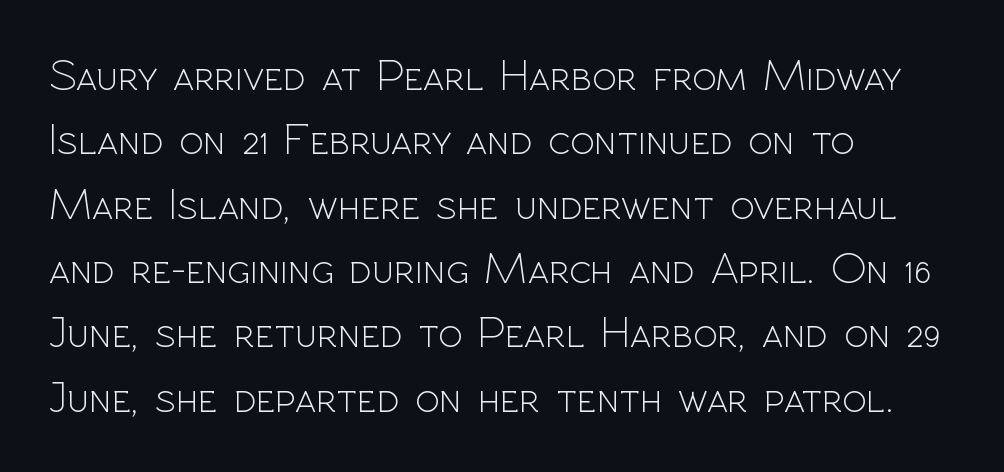
The image shows 45 px light sans-serif type, upright; set left-aligned, normal line spacing (1.43x), normal letter spacing, not underlined; a medium x-height.
